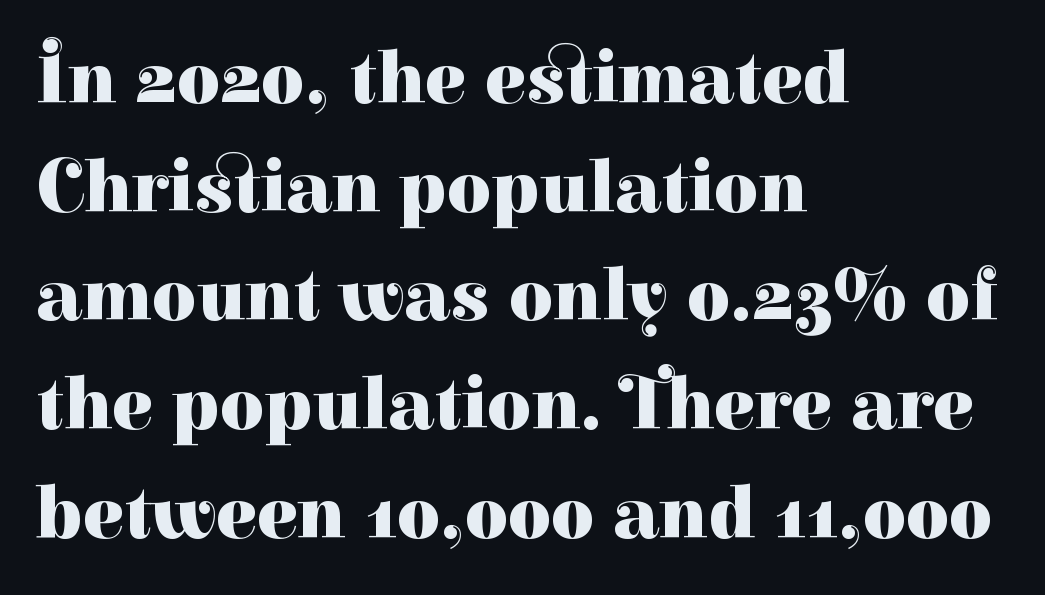
The image shows 76 px heavy serif type, upright; set left-aligned, normal line spacing (1.43x), normal letter spacing, not underlined; high stroke contrast and a medium x-height.
